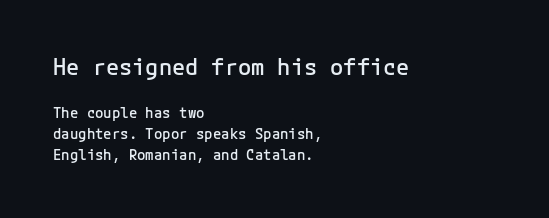
The image shows 22 px text type, upright; set left-aligned, normal line spacing (1.51x), normal letter spacing, not underlined; the first (top) block is 1.57x larger.
